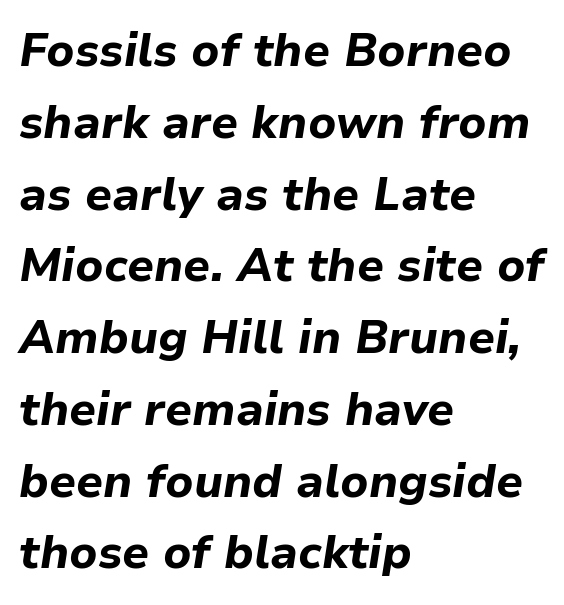
The image shows 46 px bold type, italic (leaning right); set left-aligned, normal line spacing (1.56x), normal letter spacing, not underlined; low stroke contrast and a medium x-height.
